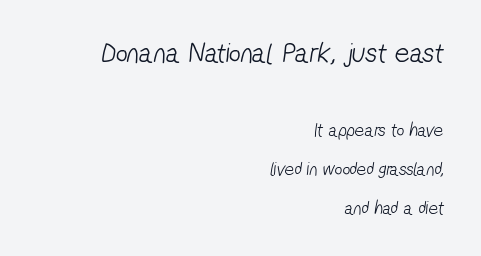
Q: Is the text bold? A: No.
Q: Is the typeface a serif or a sans-serif typeface? A: Sans-serif.
Q: Is the text underlined? A: No.
Q: How is the paragraph aligned? A: Right-aligned.
Q: Is the spacing between letters normal or unusually wide? A: Normal.
Q: Is the spacing between lines tight, normal or loose? A: Loose.
Q: Which block of text is set in a larger size, the first (top) or the second (bottom)? A: The first (top) one.
Q: Width (condensed, normal, or wide)? A: Condensed.
Q: Stroke contrast? A: Low.
Q: x-height? A: Medium.
Q: Monospaced? A: No.
